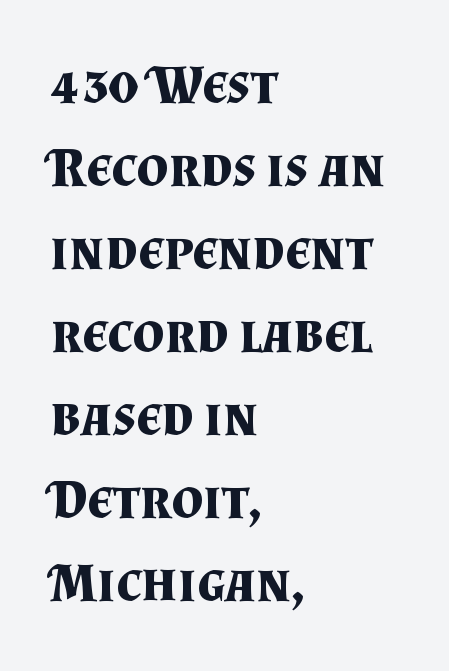
Vertical spacing — default. Type style note: has serifs. The line texture is even and compact thanks to regular tracking. You could not count columns in this text — the font is proportionally spaced. In terms of weight, the rendering is a true, heavy bold.
